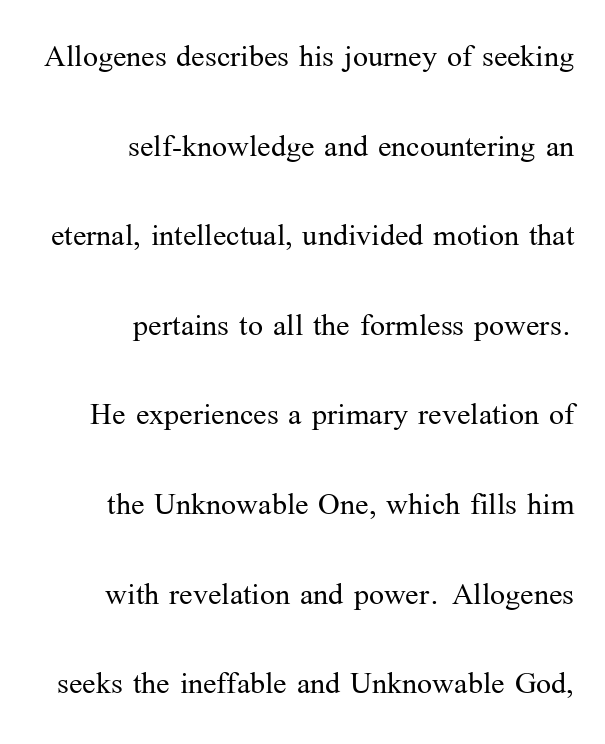
The image shows 40 px light serif type, upright; set right-aligned, loose line spacing (2.24x), normal letter spacing, not underlined; medium stroke contrast and a medium x-height.
